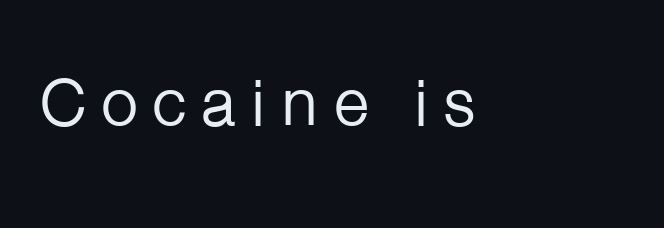
Observe the absence of serifs on each vertical stroke in this sample. Rendered with straight, roman letterforms. Decoration check: the copy has no underline. Here the designer chose a conventional face with non-uniform glyph widths.
